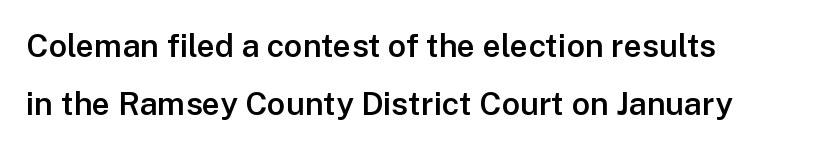
Has an underline been added? It has not. These lines are rendered in a variable-pitch font. The characters display no serif detailing; their extremities are plain. Upright lettering throughout.
